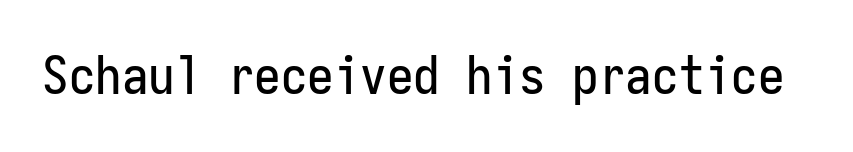
The image shows 53 px condensed sans-serif type, upright, monospaced; set normal letter spacing, not underlined; low stroke contrast and a medium x-height.
